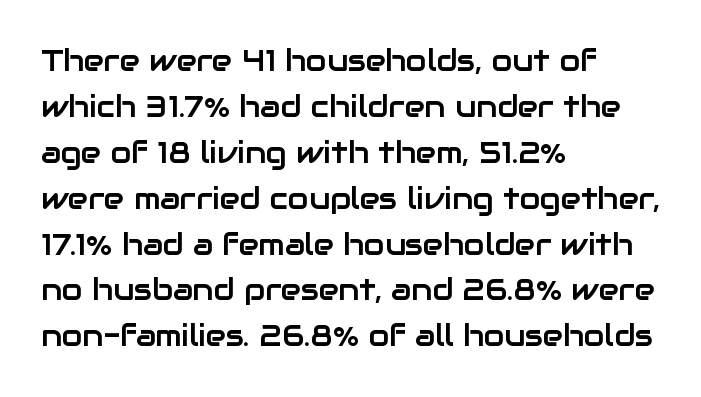
The image shows 30 px sans-serif type, upright; set left-aligned, normal line spacing (1.53x), normal letter spacing, not underlined; low stroke contrast and a medium x-height.
